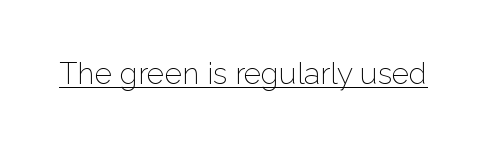
Q: Is the text bold? A: No.
Q: Is the text italic (slanted)? A: No, it is upright.
Q: Is the typeface a serif or a sans-serif typeface? A: Sans-serif.
Q: Is the text underlined? A: Yes.
Q: Is the spacing between letters normal or unusually wide? A: Normal.
Q: Width (condensed, normal, or wide)? A: Normal.
Q: Stroke contrast? A: Low.
Q: x-height? A: Medium.
Q: Monospaced? A: No.
